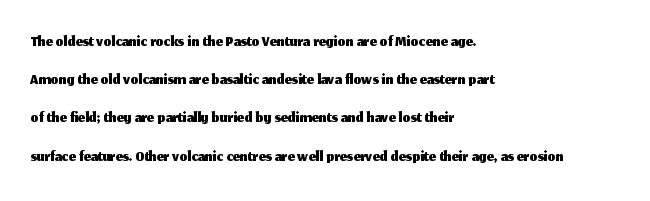
{"italic": "no", "underline": "no", "align": "left", "line_spacing": "normal", "line_spacing_ratio": 1.53, "letter_spacing": "normal", "letter_spacing_em": 0.0, "glyph_px": 25}
